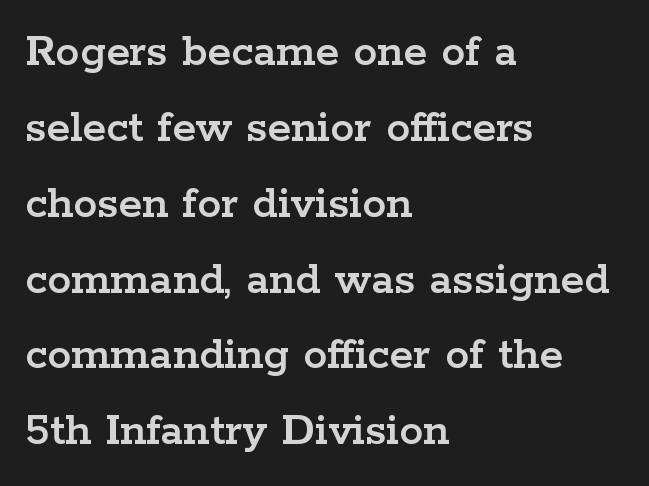
{"serif": "yes", "italic": "no", "width": "wide", "stroke_contrast": "low", "x_height": "medium", "monospaced": "no", "underline": "no", "align": "left", "line_spacing": "normal", "line_spacing_ratio": 1.58, "letter_spacing": "normal", "letter_spacing_em": 0.0, "glyph_px": 48}
